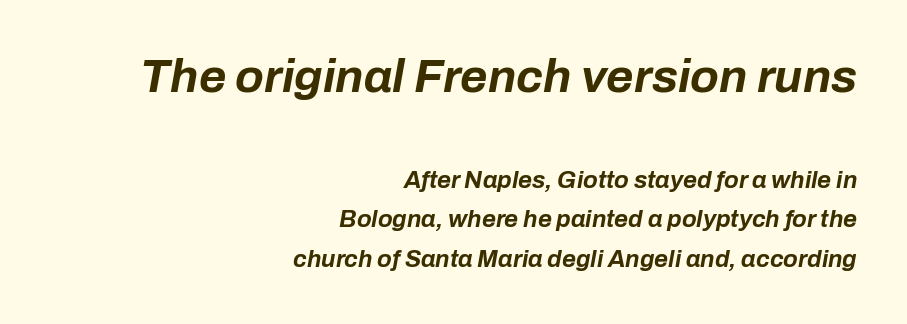
Q: Is the text bold? A: Yes.
Q: Is the text italic (slanted)? A: Yes, it leans right by about 10 degrees.
Q: Is the text underlined? A: No.
Q: How is the paragraph aligned? A: Right-aligned.
Q: Is the spacing between letters normal or unusually wide? A: Normal.
Q: Is the spacing between lines tight, normal or loose? A: Normal.
Q: Which block of text is set in a larger size, the first (top) or the second (bottom)? A: The first (top) one.
Q: Width (condensed, normal, or wide)? A: Normal.
Q: Stroke contrast? A: Low.
Q: x-height? A: Medium.
Q: Monospaced? A: No.
